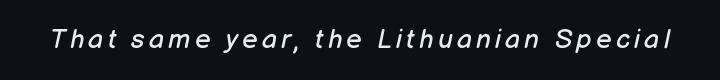
{"italic": "yes", "lean": "right", "slant_degrees": 12, "bold": "no", "underline": "no", "glyph_px": 27}
